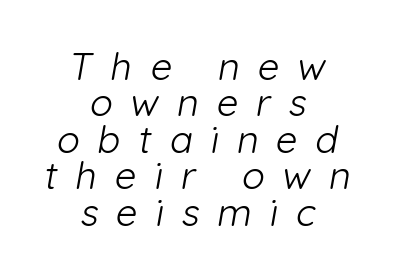
{"serif": "no", "bold": "no", "weight": "light", "width": "normal", "stroke_contrast": "low", "x_height": "medium", "monospaced": "no", "underline": "no", "align": "center", "line_spacing": "tight", "line_spacing_ratio": 0.96, "letter_spacing": "wide", "letter_spacing_em": 0.47, "glyph_px": 38}
